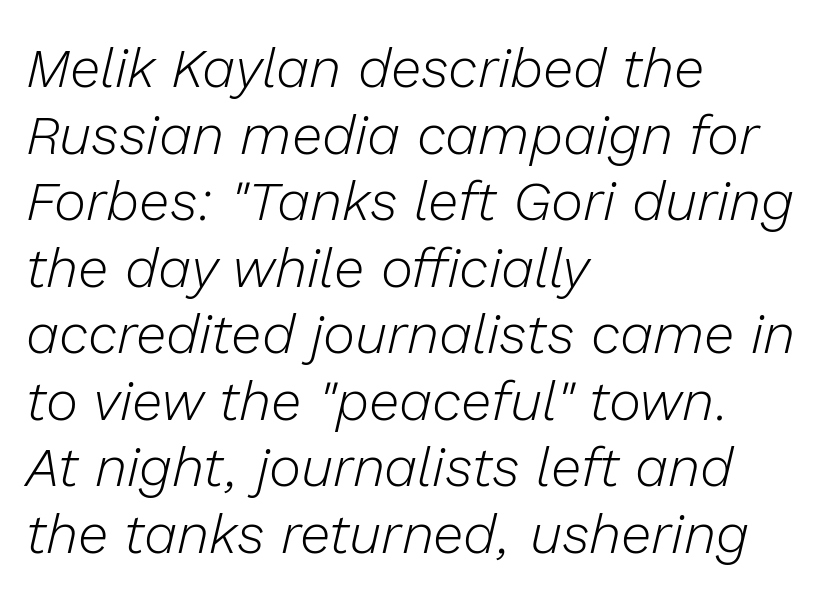
Q: Is the text bold? A: No.
Q: Is the text italic (slanted)? A: Yes, it leans right by about 13 degrees.
Q: Is the text underlined? A: No.
Q: How is the paragraph aligned? A: Left-aligned.
Q: Is the spacing between letters normal or unusually wide? A: Normal.
Q: Width (condensed, normal, or wide)? A: Normal.
Q: Stroke contrast? A: Low.
Q: x-height? A: Medium.
Q: Monospaced? A: No.
